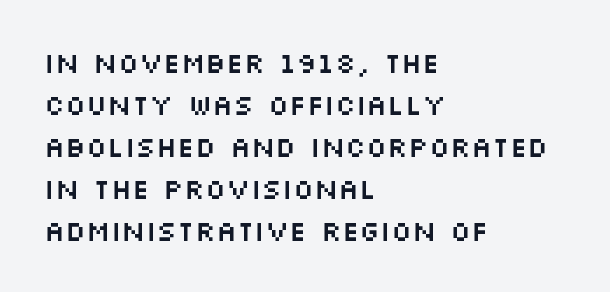
The designer went with a sans here, leaving each stem footless. This sample keeps an unexceptional amount of space between lines. Do the characters align in a grid? No, the font is proportional. This is roman type, the default non-slanted kind.
